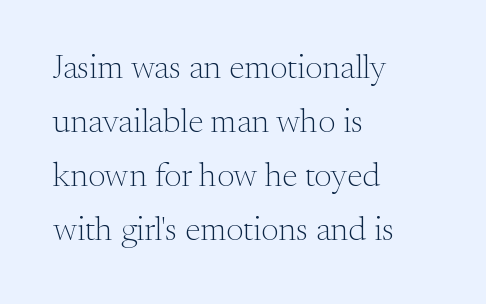
Q: Is the text bold? A: No.
Q: Is the text italic (slanted)? A: No, it is upright.
Q: Is the typeface a serif or a sans-serif typeface? A: Serif.
Q: Is the text underlined? A: No.
Q: How is the paragraph aligned? A: Left-aligned.
Q: Is the spacing between letters normal or unusually wide? A: Normal.
Q: Is the spacing between lines tight, normal or loose? A: Normal.
Q: Width (condensed, normal, or wide)? A: Normal.
Q: Stroke contrast? A: Medium.
Q: x-height? A: Small.
Q: Monospaced? A: No.
